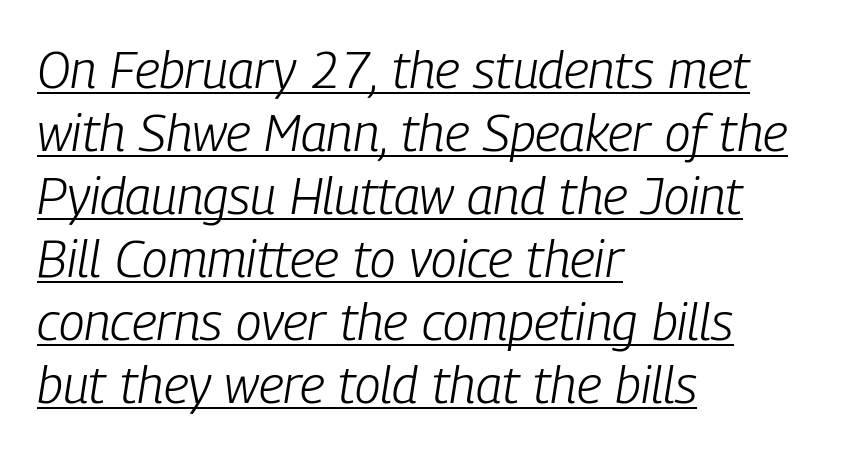
The letterforms sit shoulder to shoulder at normal distance. Looking at the ascenders, they clearly lean. A typesetter would call this proportional, since set widths differ per character. No chunkiness to these letters — they're not bold. The typesetter has applied underlining to the passage shown.
